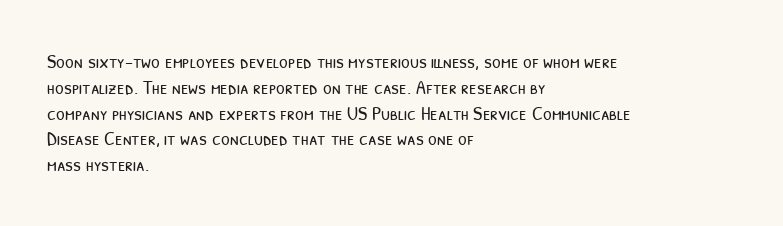
Q: Is the text bold? A: No.
Q: Is the text underlined? A: No.
Q: How is the paragraph aligned? A: Left-aligned.
Q: Is the spacing between letters normal or unusually wide? A: Normal.
Q: Is the spacing between lines tight, normal or loose? A: Normal.
